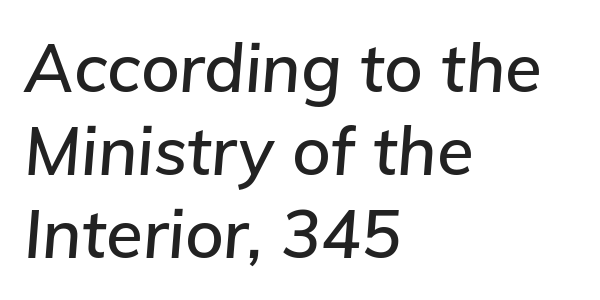
{"italic": "yes", "lean": "right", "slant_degrees": 5, "width": "normal", "stroke_contrast": "low", "x_height": "medium", "monospaced": "no", "underline": "no", "align": "left", "line_spacing_ratio": 1.24, "letter_spacing": "normal", "letter_spacing_em": 0.0, "glyph_px": 67}
